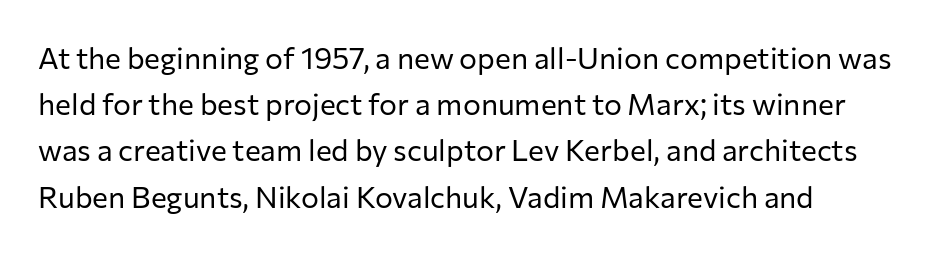
Anything drawn beneath the words? Only blank space. Letters have the restrained weight of plain body copy at most. Letter spacing: default. How would I describe the line gaps? Plain and ordinary. Left-aligned paragraph, ragged on the right.
